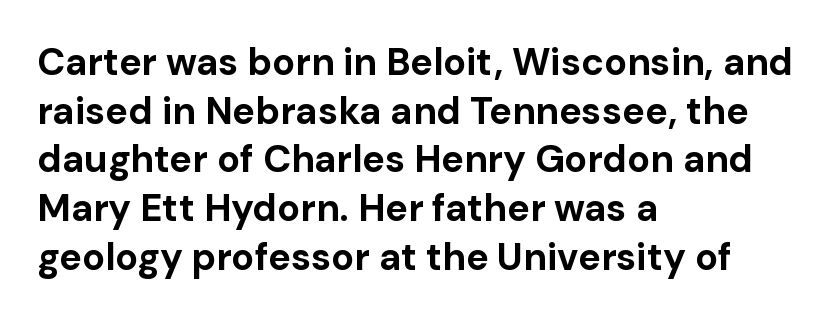
The image shows 38 px bold sans-serif type, upright; set left-aligned, normal line spacing (1.28x), normal letter spacing, not underlined; low stroke contrast and a medium x-height.
